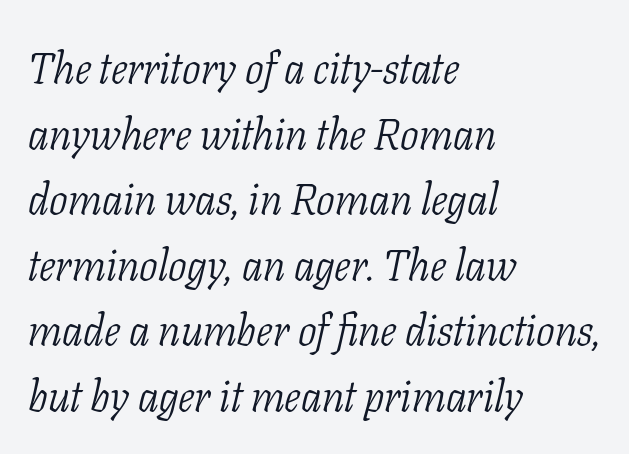
The rows are spaced the way most documents space them. The letters are slanted; this is an italic face. A bare baseline throughout the passage. This rendering leaves character spacing at its baseline value. This is not heavy type; no bold has been used.
